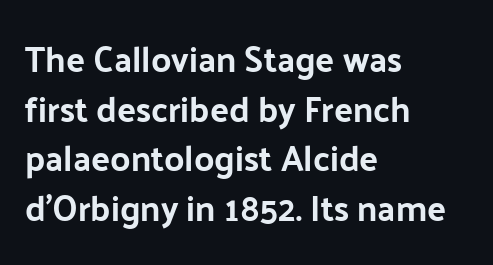
How would I describe the line gaps? Plain and ordinary. The passage is arranged the way most books set body copy — flush left. The passage shown is emphatically bold. Upright lettering throughout. Is the letter spacing exaggerated? No — it looks like the ordinary default. No word sits above an underline.
